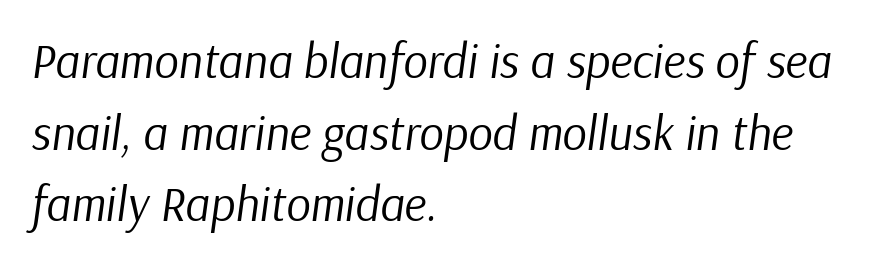
{"italic": "yes", "lean": "right", "slant_degrees": 9, "bold": "no", "weight": "regular", "width": "normal", "stroke_contrast": "low", "x_height": "medium", "monospaced": "no", "underline": "no", "align": "left", "line_spacing": "normal", "line_spacing_ratio": 1.49, "letter_spacing": "normal", "letter_spacing_em": 0.0, "glyph_px": 48}
